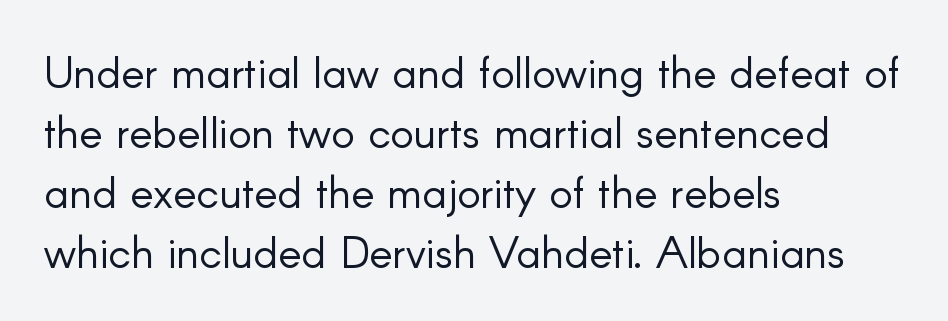
Nothing unusual about the tracking: characters are spaced as the font intends. Left-aligned paragraph, ragged on the right. Do the characters align in a grid? No, the font is proportional. Unlike a traditional serif, this face leaves its strokes unadorned.
